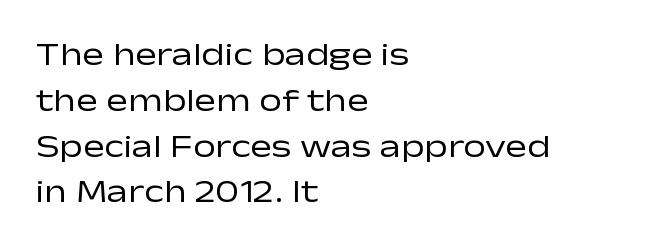
The image shows 32 px regular-weight, wide sans-serif type, upright; set left-aligned, normal line spacing (1.43x), normal letter spacing, not underlined; low stroke contrast and a medium x-height.
